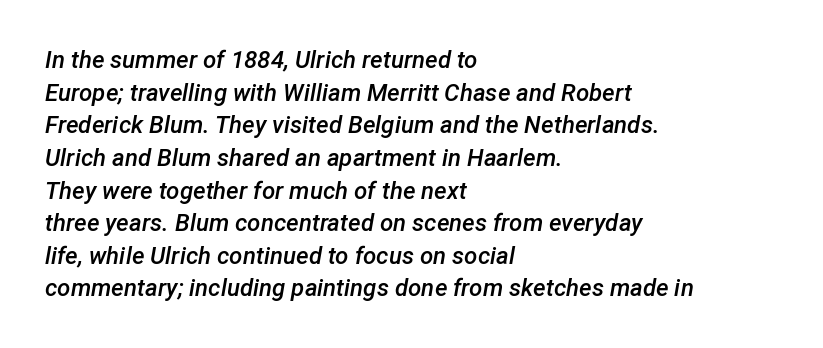
Q: Is the text bold? A: Semi-bold.
Q: Is the text italic (slanted)? A: Yes, it leans right by about 12 degrees.
Q: Is the text underlined? A: No.
Q: How is the paragraph aligned? A: Left-aligned.
Q: Is the spacing between letters normal or unusually wide? A: Normal.
Q: Is the spacing between lines tight, normal or loose? A: Normal.
